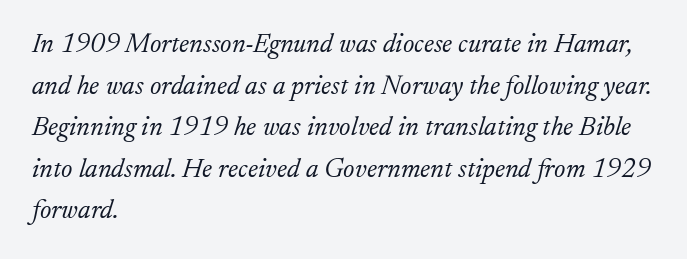
Q: Is the text bold? A: No.
Q: Is the text italic (slanted)? A: Yes, it leans right by about 17 degrees.
Q: Is the text underlined? A: No.
Q: How is the paragraph aligned? A: Left-aligned.
Q: Is the spacing between letters normal or unusually wide? A: Normal.
Q: Is the spacing between lines tight, normal or loose? A: Normal.
